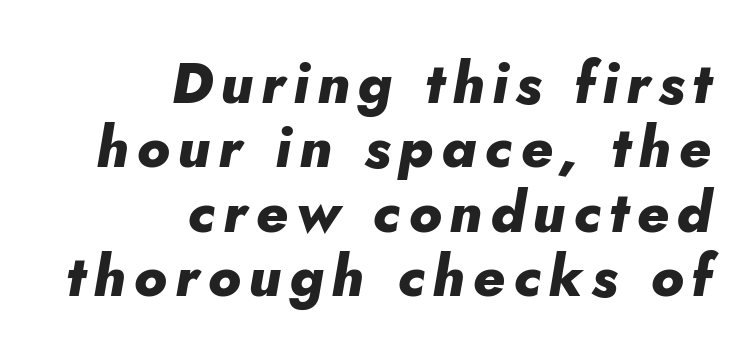
The image shows 57 px heavy type, italic (leaning right); set right-aligned, tight line spacing (1.13x), not underlined; low stroke contrast and a small x-height.
